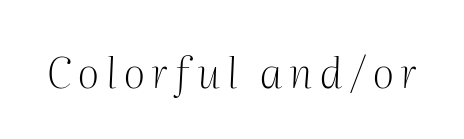
{"serif": "yes", "italic": "yes", "lean": "right", "slant_degrees": 2, "bold": "no", "weight": "light", "width": "normal", "stroke_contrast": "medium", "x_height": "medium", "monospaced": "no", "underline": "no", "glyph_px": 42}
